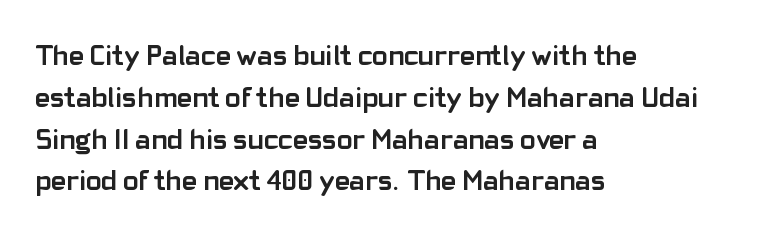
{"serif": "no", "italic": "no", "bold": "yes", "weight": "semibold", "width": "normal", "stroke_contrast": "low", "x_height": "medium", "monospaced": "no", "underline": "no", "align": "left", "line_spacing": "normal", "line_spacing_ratio": 1.44, "letter_spacing": "normal", "letter_spacing_em": 0.0, "glyph_px": 29}
